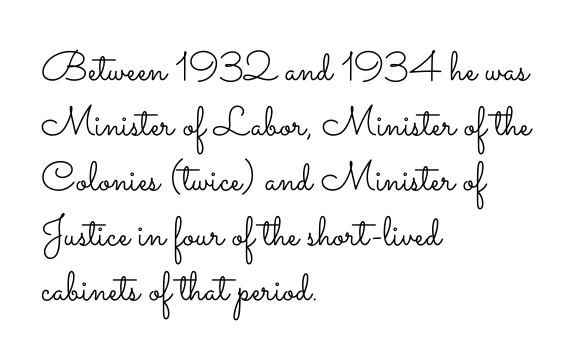
The image shows 41 px light, wide type; set left-aligned, normal line spacing (1.34x), normal letter spacing, not underlined; low stroke contrast and a small x-height.
